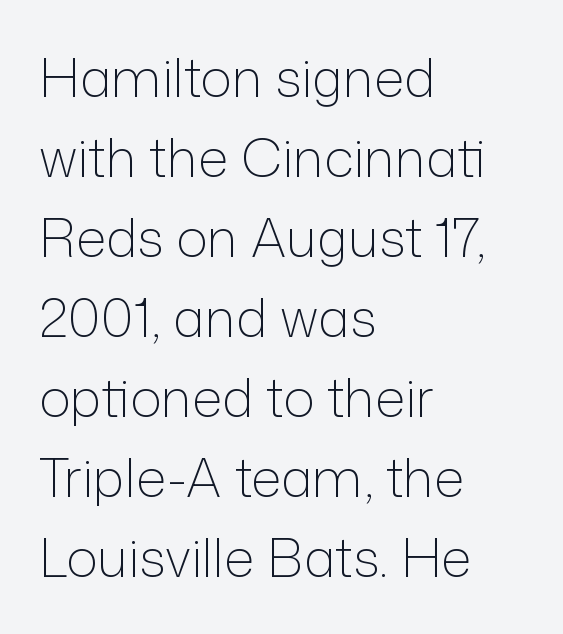
The image shows 53 px light sans-serif type, upright; set left-aligned, normal line spacing (1.51x), normal letter spacing, not underlined; low stroke contrast and a medium x-height.
